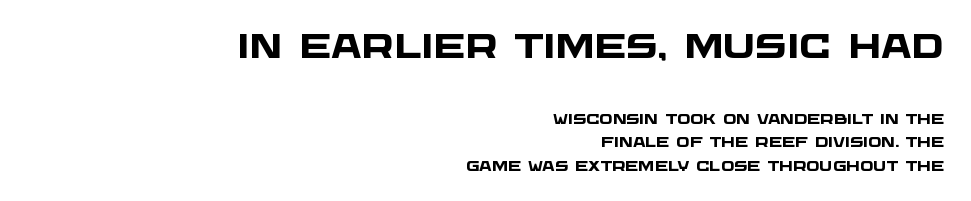
The image shows 34 px heavy, wide sans-serif type; set right-aligned, normal line spacing (1.67x), normal letter spacing, not underlined; the first (top) block is 2.43x larger; low stroke contrast and a large x-height.
